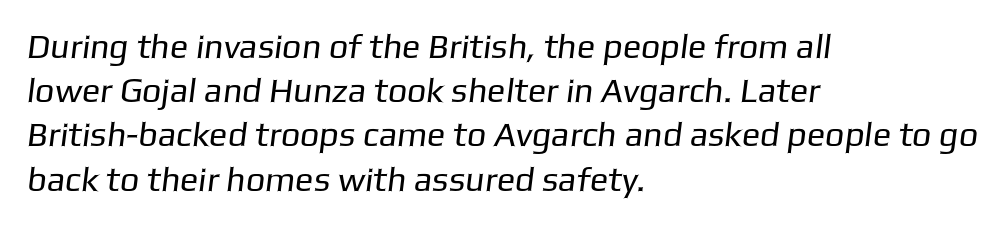
Q: Is the text bold? A: No.
Q: Is the typeface a serif or a sans-serif typeface? A: Sans-serif.
Q: Is the text underlined? A: No.
Q: How is the paragraph aligned? A: Left-aligned.
Q: Is the spacing between letters normal or unusually wide? A: Normal.
Q: Is the spacing between lines tight, normal or loose? A: Normal.
Q: Width (condensed, normal, or wide)? A: Normal.
Q: Stroke contrast? A: Low.
Q: x-height? A: Medium.
Q: Monospaced? A: No.
